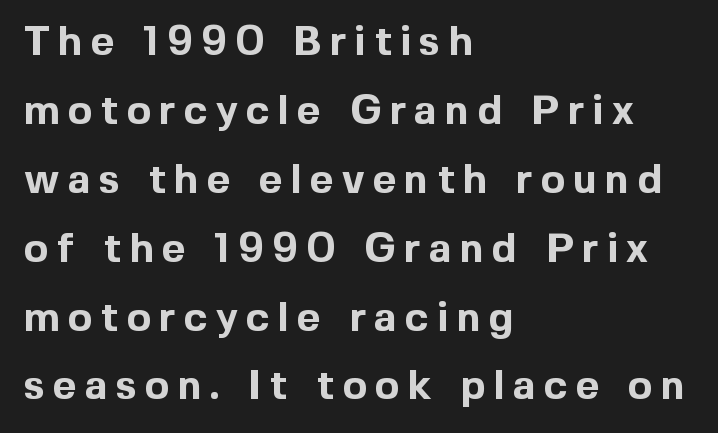
The image shows 41 px bold sans-serif type, upright; set left-aligned, normal line spacing (1.68x), unusually wide letter spacing (+0.2 em), not underlined; a medium x-height.
